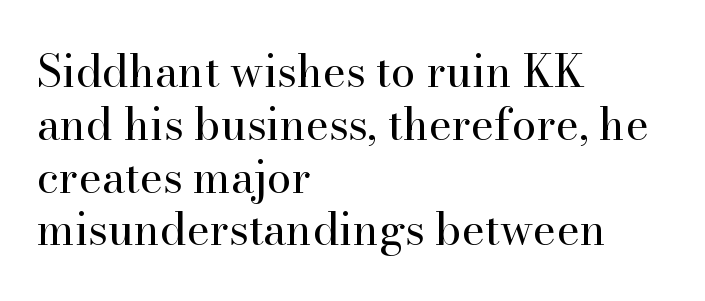
{"serif": "yes", "italic": "no", "bold": "no", "weight": "regular", "width": "normal", "stroke_contrast": "high", "x_height": "small", "monospaced": "no", "underline": "no", "align": "left", "line_spacing_ratio": 1.2, "letter_spacing": "normal", "letter_spacing_em": 0.0, "glyph_px": 44}
